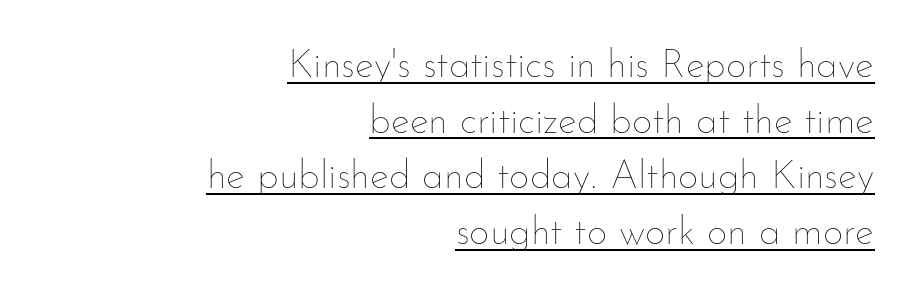
Whoever set this chose a conventional vertical rhythm. The typeface has the unassuming heft of standard copy or less. Compared with typical body copy, the letter spacing here is the same. A typesetter would call this proportional, since set widths differ per character. The font's upright variant was chosen for this text. Alignment: flush right.
